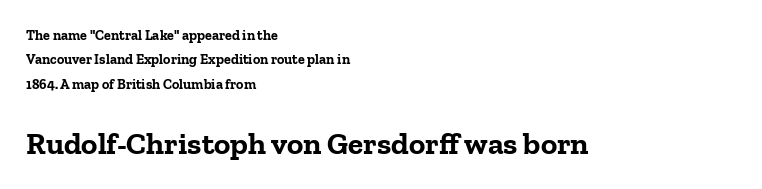
The image shows 31 px bold serif type, upright; set left-aligned, line spacing 1.75x, normal letter spacing, not underlined; the second (bottom) block is 2.21x larger; low stroke contrast and a medium x-height.
